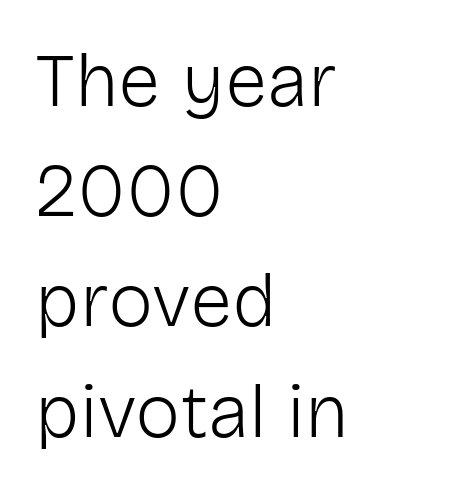
{"serif": "no", "italic": "no", "bold": "no", "weight": "light", "width": "normal", "stroke_contrast": "low", "x_height": "medium", "monospaced": "no", "underline": "no", "align": "left", "line_spacing": "normal", "line_spacing_ratio": 1.45, "letter_spacing": "normal", "letter_spacing_em": 0.0, "glyph_px": 76}
